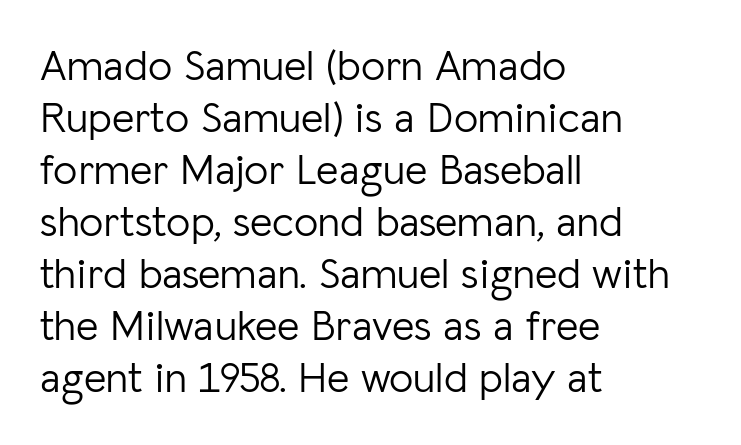
The image shows 43 px light sans-serif type, upright; set left-aligned, line spacing 1.21x, normal letter spacing, not underlined; low stroke contrast and a medium x-height.
